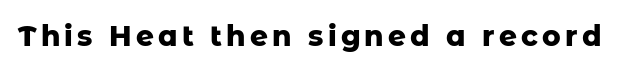
Q: Is the text bold? A: Yes.
Q: Is the text italic (slanted)? A: No, it is upright.
Q: Is the typeface a serif or a sans-serif typeface? A: Sans-serif.
Q: Is the text underlined? A: No.
Q: Width (condensed, normal, or wide)? A: Normal.
Q: Stroke contrast? A: Low.
Q: x-height? A: Medium.
Q: Monospaced? A: No.
